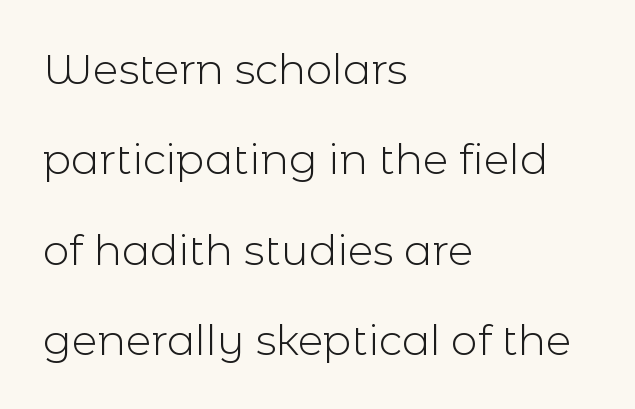
The image shows 42 px light sans-serif type, upright; set left-aligned, loose line spacing (2.15x), normal letter spacing, not underlined; a medium x-height.
